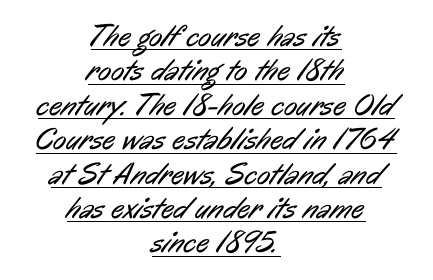
Q: Is the text bold? A: No.
Q: Is the typeface a serif or a sans-serif typeface? A: Sans-serif.
Q: Is the text underlined? A: Yes.
Q: How is the paragraph aligned? A: Centered.
Q: Is the spacing between letters normal or unusually wide? A: Normal.
Q: Is the spacing between lines tight, normal or loose? A: Tight.
Q: Width (condensed, normal, or wide)? A: Condensed.
Q: Stroke contrast? A: Low.
Q: x-height? A: Medium.
Q: Monospaced? A: No.
